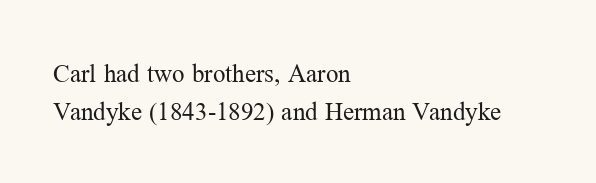
The font's upright variant was chosen for this text. The specimen omits any rule beneath the text block's lines. All the whitespace from short lines collects on the right. Tracking here is standard; glyphs follow each other at the usual distance.
